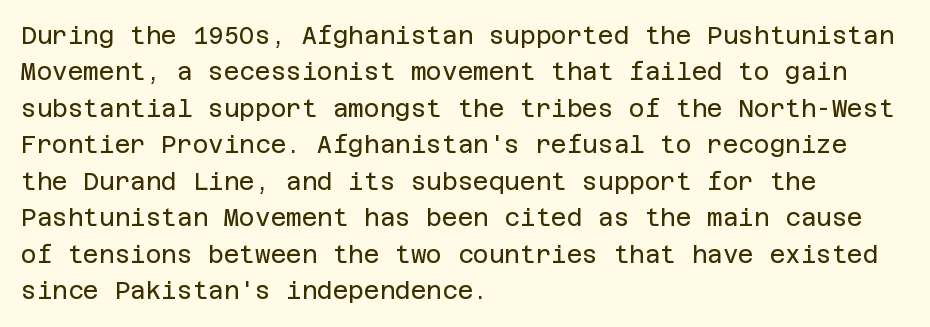
{"italic": "no", "bold": "no", "underline": "no", "align": "left", "line_spacing": "normal", "line_spacing_ratio": 1.52, "letter_spacing": "normal", "letter_spacing_em": 0.0, "glyph_px": 24}
